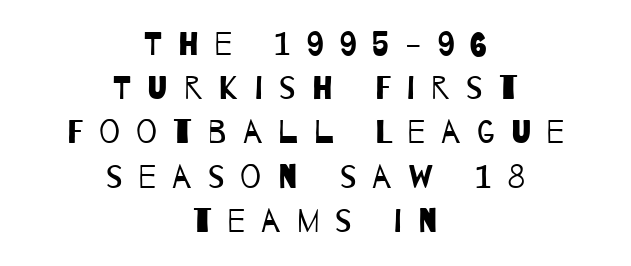
The image shows 33 px regular-weight, condensed sans-serif type; set centered, normal line spacing (1.34x), unusually wide letter spacing (+0.49 em), not underlined; low stroke contrast and a large x-height.
